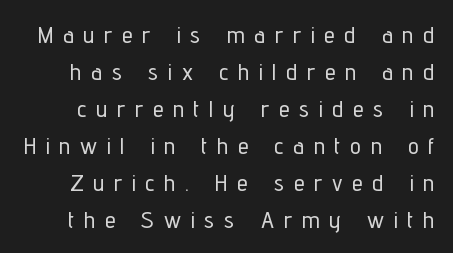
{"italic": "no", "underline": "no", "line_spacing": "normal", "line_spacing_ratio": 1.54, "letter_spacing": "wide", "letter_spacing_em": 0.41, "glyph_px": 24}
